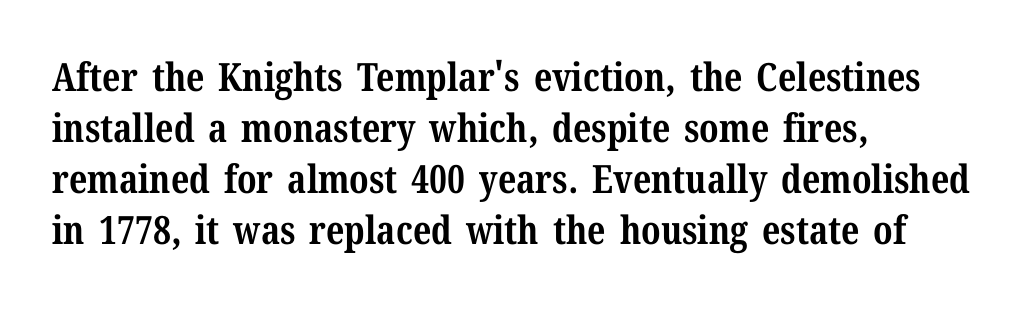
Q: Is the text bold? A: Yes.
Q: Is the text italic (slanted)? A: No, it is upright.
Q: Is the typeface a serif or a sans-serif typeface? A: Serif.
Q: Is the text underlined? A: No.
Q: How is the paragraph aligned? A: Left-aligned.
Q: Is the spacing between letters normal or unusually wide? A: Normal.
Q: Is the spacing between lines tight, normal or loose? A: Normal.
Q: Width (condensed, normal, or wide)? A: Normal.
Q: Stroke contrast? A: Medium.
Q: x-height? A: Medium.
Q: Monospaced? A: No.
